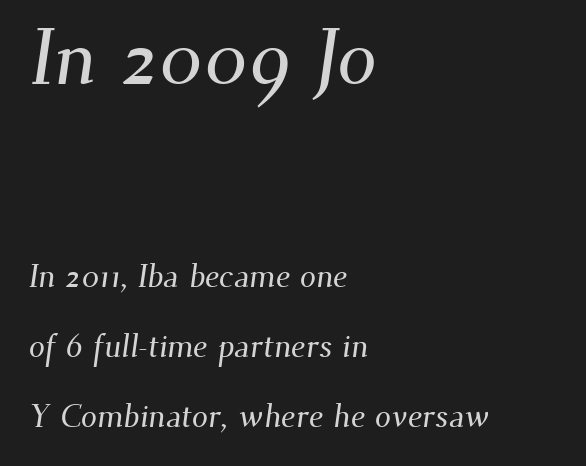
Clear beneath every line of the passage. Honestly, the rows look like they've been pulled way apart. Small tapered or slab feet sit at the stroke ends, so this counts as serif. Compare the two chunks: the upper has the greater cap height. The face used here is proportionally spaced, like ordinary book or web type. A student would call this left alignment; a typographer would say flush left, rag right.
